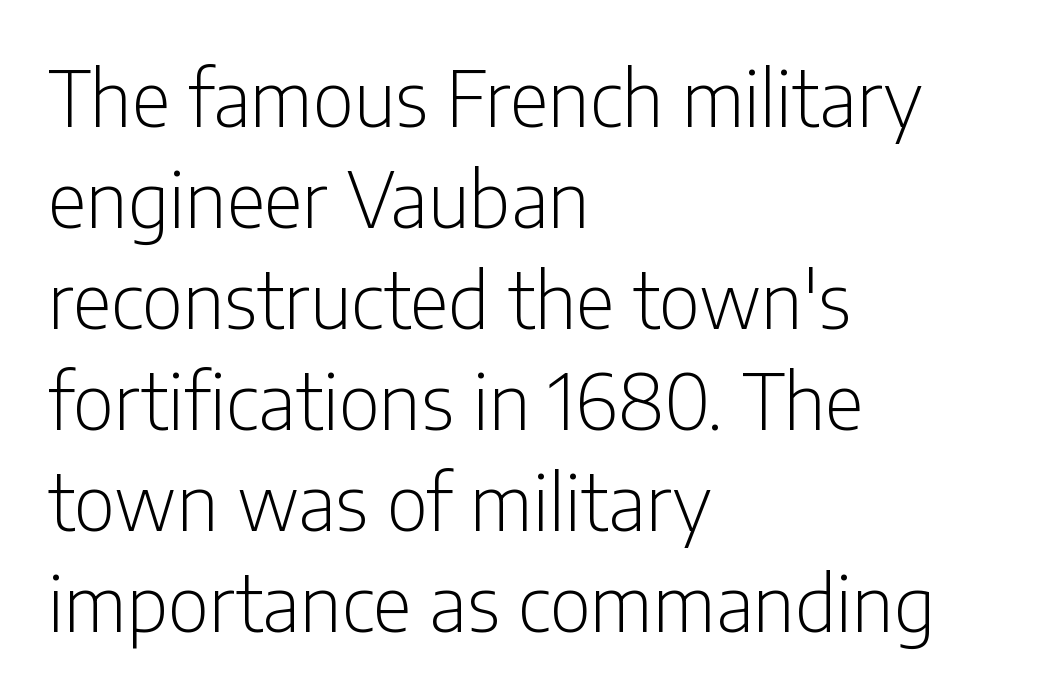
Vertical strokes here are truly vertical. This sample keeps an unexceptional amount of space between lines. The setting favours the left margin, as ordinary paragraphs usually do. A sans-serif font was chosen for this passage. Observe the ordinary spacing: letters are neighbours, not strangers.
